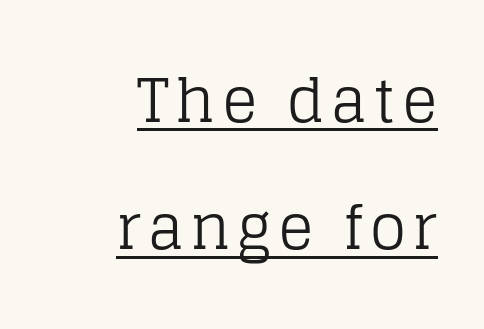
{"serif": "yes", "italic": "no", "bold": "no", "weight": "regular", "width": "normal", "stroke_contrast": "low", "x_height": "large", "monospaced": "no", "underline": "yes", "align": "right", "line_spacing": "loose", "line_spacing_ratio": 2.16, "glyph_px": 59}
